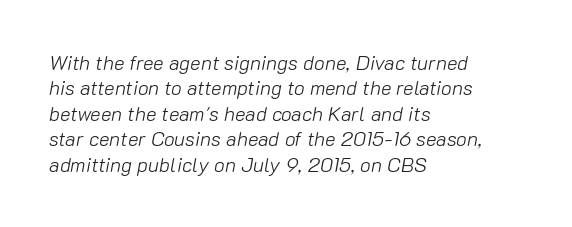
The image shows 20 px text type, italic (leaning right); set left-aligned, normal line spacing (1.27x), normal letter spacing, not underlined.
